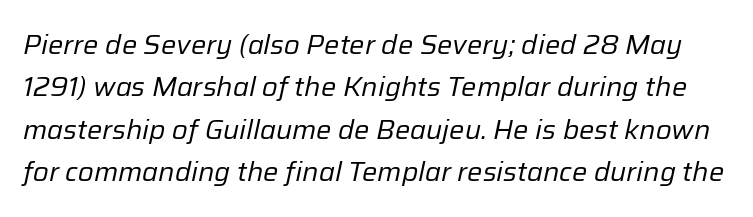
The image shows 27 px text type, italic (leaning right); set normal line spacing (1.57x), normal letter spacing, not underlined.
